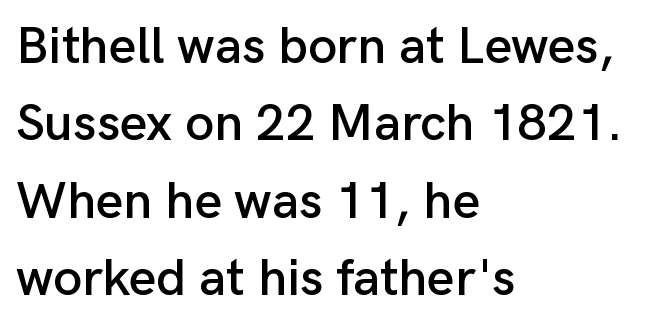
{"serif": "no", "italic": "no", "width": "normal", "stroke_contrast": "low", "x_height": "medium", "monospaced": "no", "underline": "no", "align": "left", "line_spacing": "normal", "line_spacing_ratio": 1.49, "letter_spacing": "normal", "letter_spacing_em": 0.0, "glyph_px": 52}
